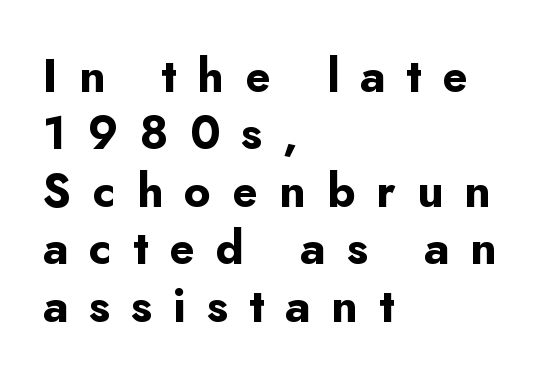
Q: Is the text bold? A: Yes.
Q: Is the text italic (slanted)? A: No, it is upright.
Q: Is the typeface a serif or a sans-serif typeface? A: Sans-serif.
Q: Is the text underlined? A: No.
Q: How is the paragraph aligned? A: Left-aligned.
Q: Is the spacing between letters normal or unusually wide? A: Unusually wide.
Q: Is the spacing between lines tight, normal or loose? A: Normal.
Q: Width (condensed, normal, or wide)? A: Normal.
Q: Stroke contrast? A: Low.
Q: x-height? A: Small.
Q: Monospaced? A: No.
